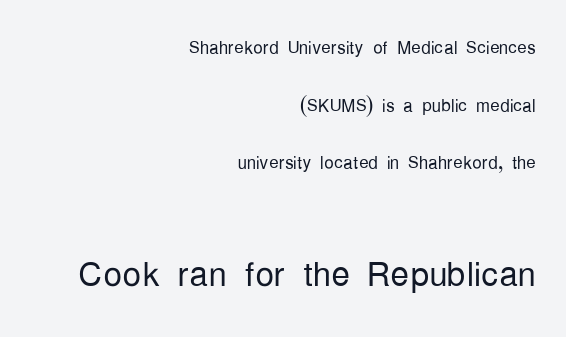
Q: Is the text bold? A: No.
Q: Is the text italic (slanted)? A: No, it is upright.
Q: Is the typeface a serif or a sans-serif typeface? A: Sans-serif.
Q: Is the text underlined? A: No.
Q: How is the paragraph aligned? A: Right-aligned.
Q: Is the spacing between letters normal or unusually wide? A: Normal.
Q: Is the spacing between lines tight, normal or loose? A: Loose.
Q: Which block of text is set in a larger size, the first (top) or the second (bottom)? A: The second (bottom) one.
Q: Width (condensed, normal, or wide)? A: Condensed.
Q: Stroke contrast? A: Low.
Q: x-height? A: Medium.
Q: Monospaced? A: No.
